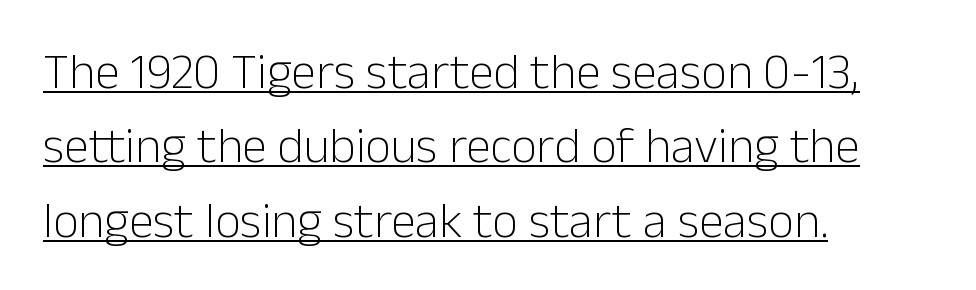
The image shows 50 px light sans-serif type, upright; set left-aligned, normal line spacing (1.49x), normal letter spacing, underlined; low stroke contrast and a medium x-height.
